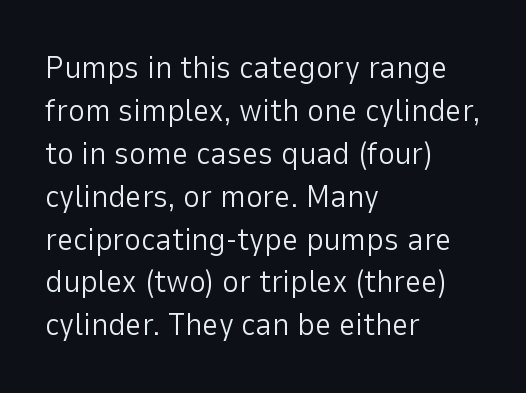
It's the straight-up-and-down kind of type. The rows are spaced the way most documents space them. The typesetter chose a ragged-right arrangement here. The space beneath each line is pristine and unruled. Words appear dense and cohesive because spacing is normal. Check where the strokes stop: nothing finishes them off — pure sans.
